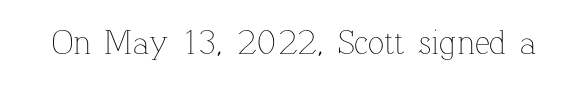
Spacing verdict: proportional, widths tailored to each character. No extra tracking has been applied to these lines. These glyphs show unthickened strokes, regular width or finer. Check the space under the baseline: it is left empty. Tall strokes in this sample are plumb rather than angled.
